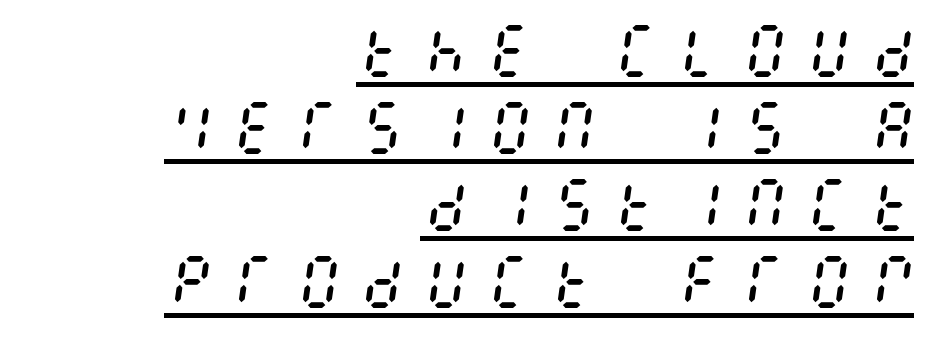
Q: Is the text bold? A: No.
Q: Is the text italic (slanted)? A: Yes, it leans right by about 8 degrees.
Q: Is the text underlined? A: Yes.
Q: How is the paragraph aligned? A: Right-aligned.
Q: Is the spacing between letters normal or unusually wide? A: Unusually wide.
Q: Is the spacing between lines tight, normal or loose? A: Normal.
Q: Width (condensed, normal, or wide)? A: Condensed.
Q: Stroke contrast? A: Medium.
Q: x-height? A: Large.
